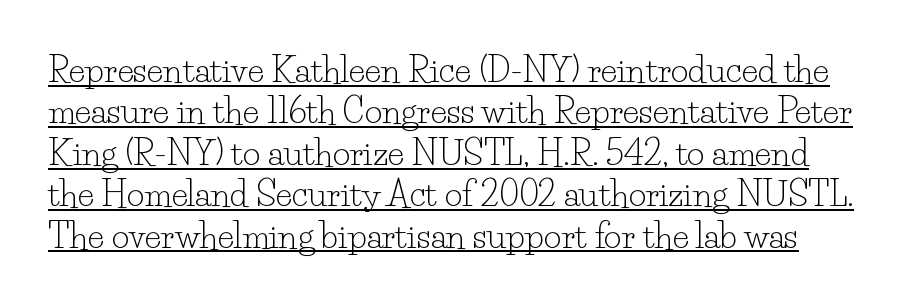
The image shows 34 px light serif type, upright; set line spacing 1.22x, normal letter spacing, underlined; low stroke contrast and a small x-height.
